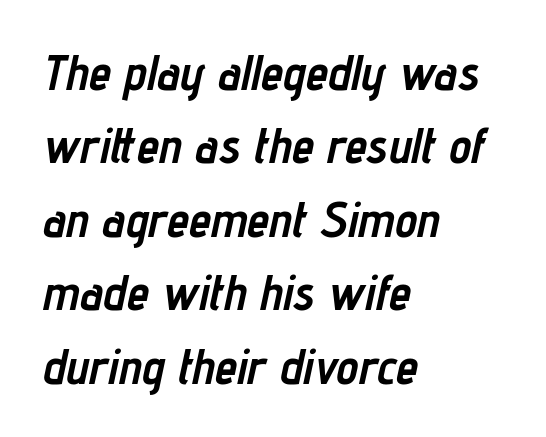
No extra tracking has been applied to these lines. Character widths vary here, with narrow letters taking less room than wide ones. The characters look thick and weighty, a clear bold. The space directly below the letters is spotless. The ragged edge is on the right, which tells us the setting is flush left.
